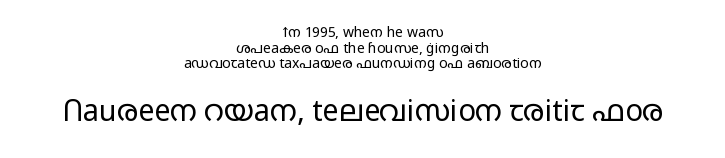
Q: Is the text bold? A: No.
Q: Is the text italic (slanted)? A: No, it is upright.
Q: Is the typeface a serif or a sans-serif typeface? A: Sans-serif.
Q: Is the text underlined? A: No.
Q: How is the paragraph aligned? A: Centered.
Q: Is the spacing between letters normal or unusually wide? A: Normal.
Q: Is the spacing between lines tight, normal or loose? A: Tight.
Q: Which block of text is set in a larger size, the first (top) or the second (bottom)? A: The second (bottom) one.
Q: Width (condensed, normal, or wide)? A: Wide.
Q: Stroke contrast? A: Low.
Q: x-height? A: Medium.
Q: Monospaced? A: No.
